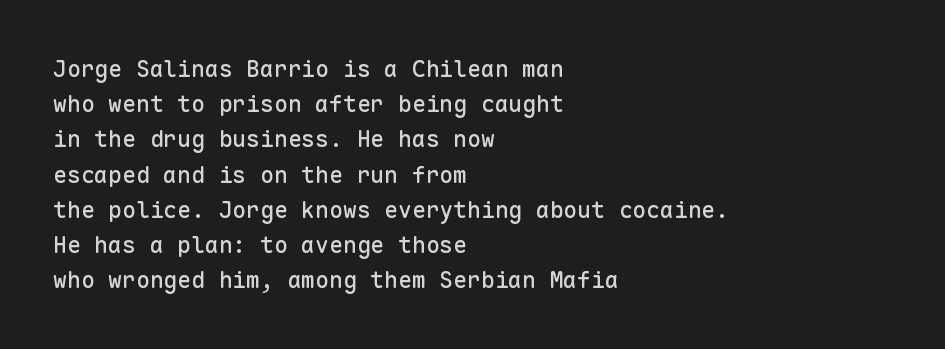
Q: Is the text italic (slanted)? A: No, it is upright.
Q: Is the text underlined? A: No.
Q: How is the paragraph aligned? A: Left-aligned.
Q: Is the spacing between letters normal or unusually wide? A: Normal.
Q: Is the spacing between lines tight, normal or loose? A: Normal.
